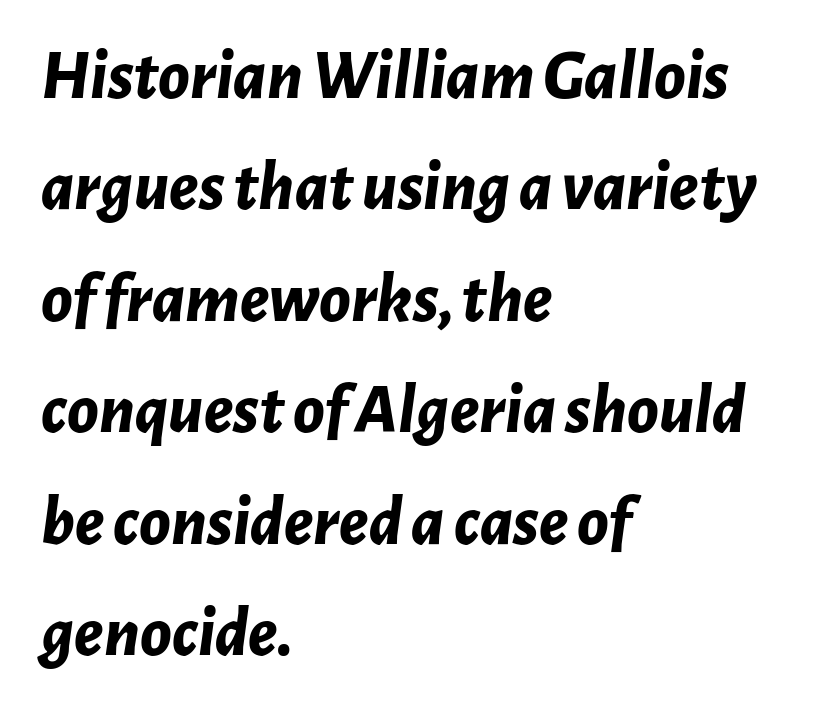
Weight: bold. Successive baselines arrive at the customary interval. The strip under each line holds only bare page. Slanted lettering throughout.
